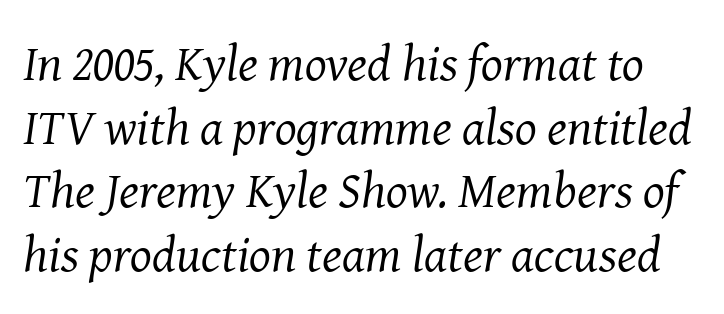
Is the type slanted? Yes — the strokes lean at a clear angle. A normal amount of white space separates one row of letters from the next. The foot of each line stays bare and open. These lines are rendered in a variable-pitch font.
